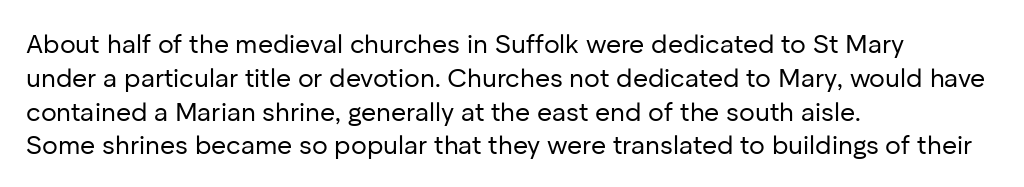
{"italic": "no", "bold": "no", "underline": "no", "align": "left", "line_spacing": "normal", "line_spacing_ratio": 1.3, "letter_spacing": "normal", "letter_spacing_em": 0.0, "glyph_px": 26}
